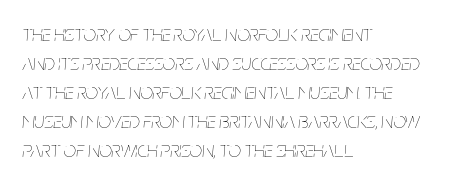
{"italic": "yes", "lean": "right", "slant_degrees": 5, "bold": "no", "underline": "no", "align": "left", "line_spacing": "normal", "line_spacing_ratio": 1.32, "letter_spacing": "normal", "letter_spacing_em": 0.0, "glyph_px": 22}
